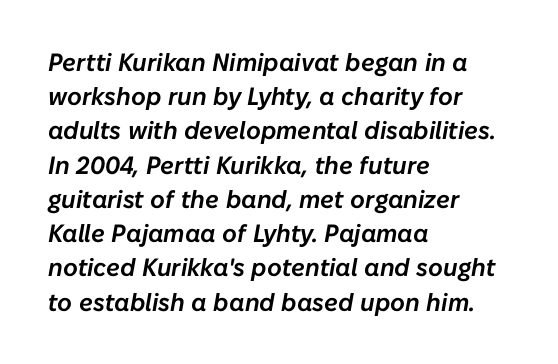
Q: Is the text italic (slanted)? A: Yes, it leans right by about 10 degrees.
Q: Is the text underlined? A: No.
Q: How is the paragraph aligned? A: Left-aligned.
Q: Is the spacing between letters normal or unusually wide? A: Normal.
Q: Is the spacing between lines tight, normal or loose? A: Normal.
